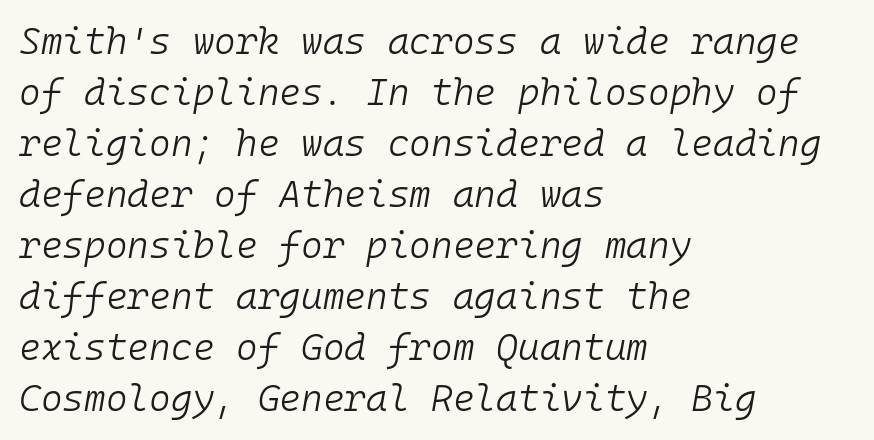
The image shows 37 px light type, italic (leaning right), monospaced; set left-aligned, normal line spacing (1.38x), normal letter spacing, not underlined; low stroke contrast and a medium x-height.
